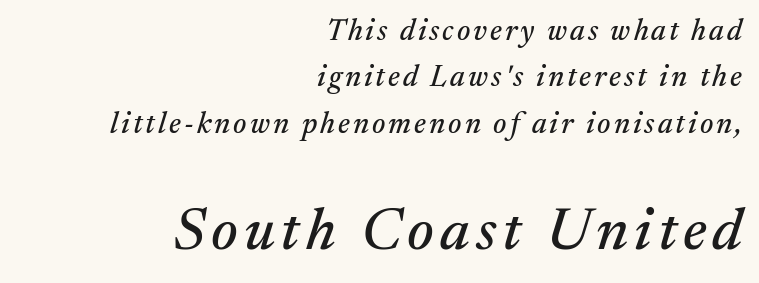
{"serif": "yes", "italic": "yes", "lean": "right", "slant_degrees": 17, "width": "normal", "stroke_contrast": "medium", "x_height": "medium", "monospaced": "no", "underline": "no", "align": "right", "line_spacing": "normal", "line_spacing_ratio": 1.55, "larger_block": "second", "size_ratio": 2.0, "glyph_px": 60}
